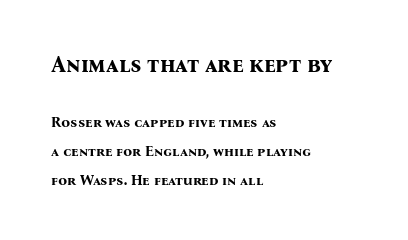
The image shows 22 px bold type, upright; set left-aligned, loose line spacing (2.04x), normal letter spacing, not underlined; the first (top) block is 1.57x larger.
